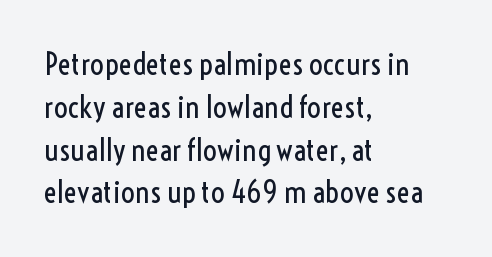
Layout note: lines flush left. Check where the strokes stop: nothing finishes them off — pure sans. A typesetter would call this proportional, since set widths differ per character. Any mark beneath the type? The region is blank.
